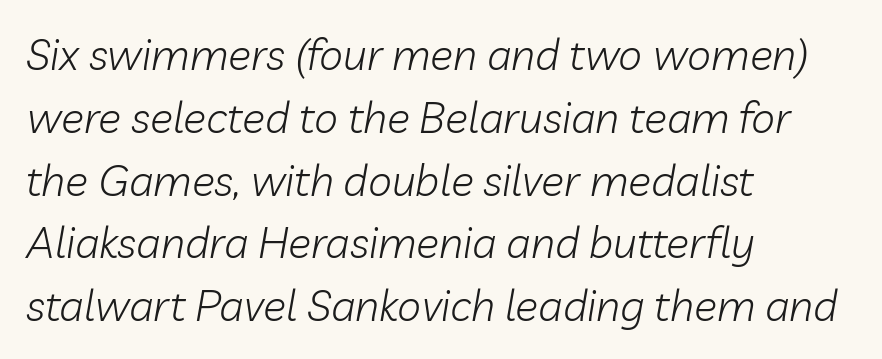
Q: Is the text bold? A: No.
Q: Is the text italic (slanted)? A: Yes, it leans right by about 10 degrees.
Q: Is the text underlined? A: No.
Q: How is the paragraph aligned? A: Left-aligned.
Q: Is the spacing between letters normal or unusually wide? A: Normal.
Q: Is the spacing between lines tight, normal or loose? A: Normal.
Q: Width (condensed, normal, or wide)? A: Normal.
Q: Stroke contrast? A: Low.
Q: x-height? A: Medium.
Q: Monospaced? A: No.
